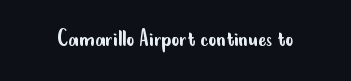
{"italic": "no", "bold": "no", "underline": "no", "letter_spacing": "normal", "letter_spacing_em": 0.0, "glyph_px": 25}
